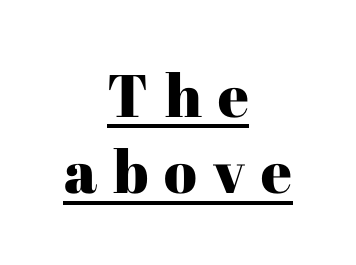
The image shows 60 px serif type, upright; set centered, normal line spacing (1.27x), unusually wide letter spacing (+0.27 em), underlined; high stroke contrast and a medium x-height.
